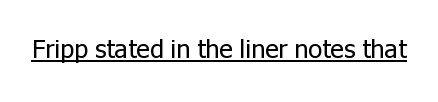
Q: Is the text bold? A: No.
Q: Is the text italic (slanted)? A: No, it is upright.
Q: Is the text underlined? A: Yes.
Q: Is the spacing between letters normal or unusually wide? A: Normal.
